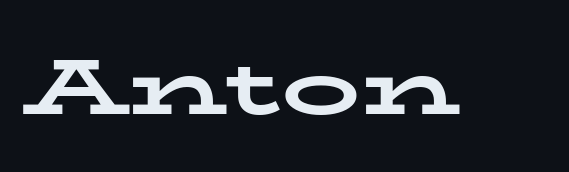
Clear beneath every line of the passage. A typesetter would call this zero additional tracking. Ordinary non-slanted type is in use. This sample has the flowing, uneven cadence of proportional lettering. I'd describe the lettering as bold — thick and assertive.
